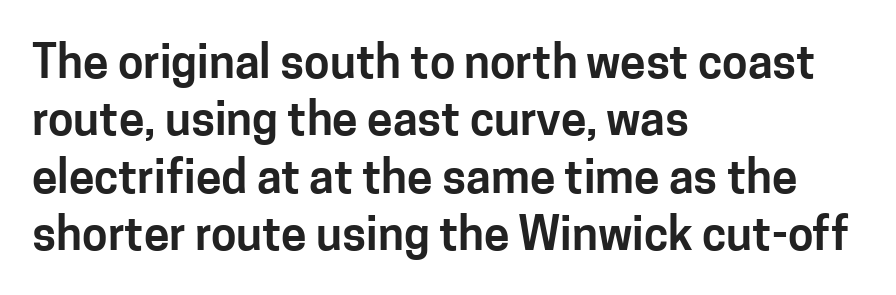
Baseline-to-baseline distance is the conventional proportion of letter height. The ragged edge is on the right, which tells us the setting is flush left. The foot of each line stays bare and open. Each letter's strokes conclude bluntly, with no projecting serifs. The passage shown has conventional tracking throughout.
